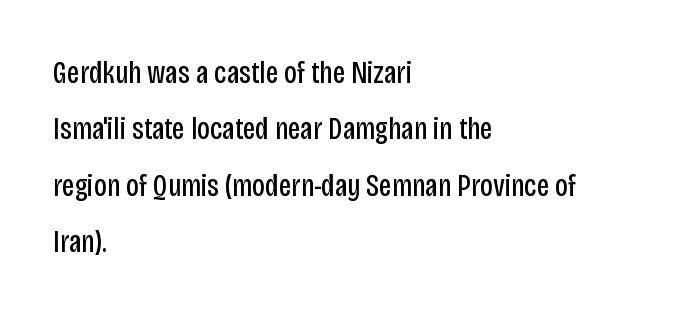
Q: Is the text bold? A: No.
Q: Is the text italic (slanted)? A: No, it is upright.
Q: Is the typeface a serif or a sans-serif typeface? A: Sans-serif.
Q: Is the text underlined? A: No.
Q: How is the paragraph aligned? A: Left-aligned.
Q: Is the spacing between letters normal or unusually wide? A: Normal.
Q: Width (condensed, normal, or wide)? A: Condensed.
Q: Stroke contrast? A: Low.
Q: x-height? A: Large.
Q: Monospaced? A: No.
